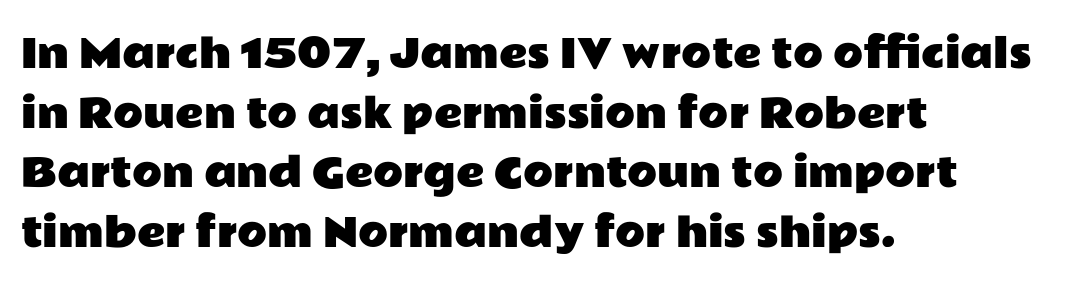
Rendered with straight, roman letterforms. The rag falls on the right side of this text block. Students, observe: this is what conventionally led text looks like. Letter spacing: default. The space beneath each line is pristine and unruled.
